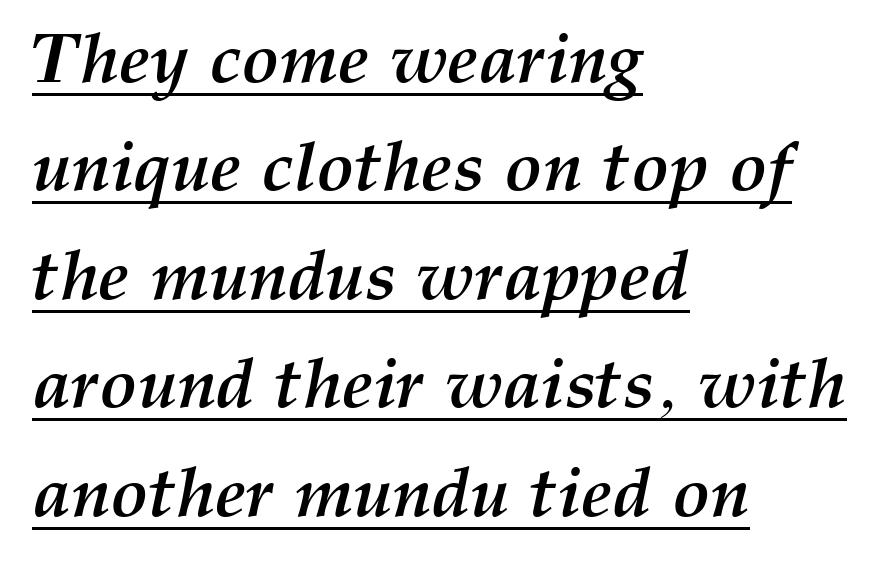
Q: Is the text bold? A: Yes.
Q: Is the text italic (slanted)? A: Yes, it leans right by about 12 degrees.
Q: Is the text underlined? A: Yes.
Q: How is the paragraph aligned? A: Left-aligned.
Q: Is the spacing between letters normal or unusually wide? A: Normal.
Q: Is the spacing between lines tight, normal or loose? A: Normal.
Q: Width (condensed, normal, or wide)? A: Normal.
Q: Stroke contrast? A: Medium.
Q: x-height? A: Medium.
Q: Monospaced? A: No.
